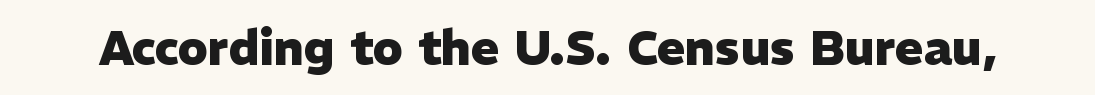
The image shows 48 px heavy sans-serif type, upright; set normal letter spacing, not underlined; low stroke contrast and a medium x-height.
